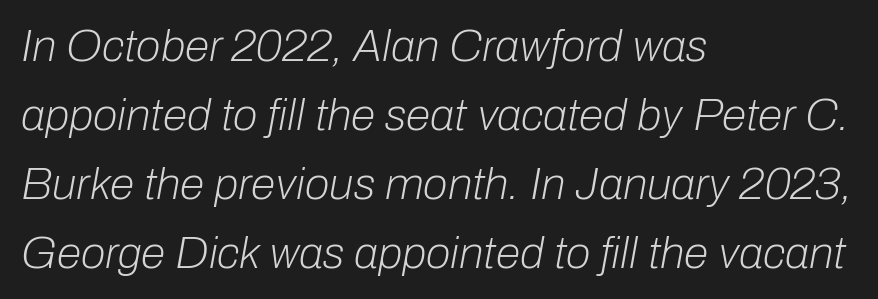
The image shows 45 px light type, italic (leaning right); set left-aligned, normal line spacing (1.53x), normal letter spacing, not underlined; low stroke contrast and a medium x-height.
